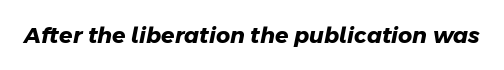
Does extra space separate the letters? No, they use regular spacing. Quick note: underline off. This is heavy type, rendered in bold.
